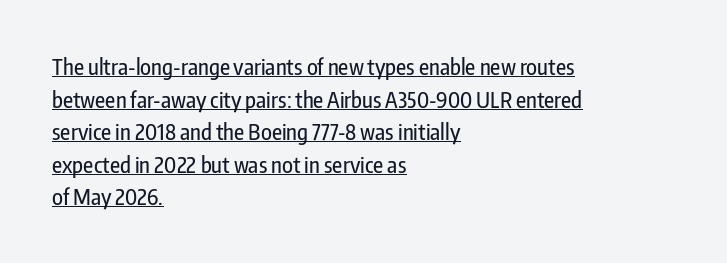
{"italic": "no", "underline": "yes", "align": "left", "line_spacing": "normal", "line_spacing_ratio": 1.48, "letter_spacing": "normal", "letter_spacing_em": 0.0, "glyph_px": 22}
